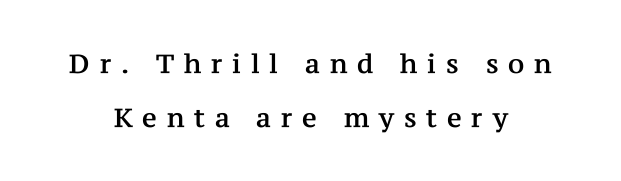
{"italic": "no", "underline": "no", "align": "center", "line_spacing": "loose", "line_spacing_ratio": 2.08, "letter_spacing": "wide", "letter_spacing_em": 0.38, "glyph_px": 26}
